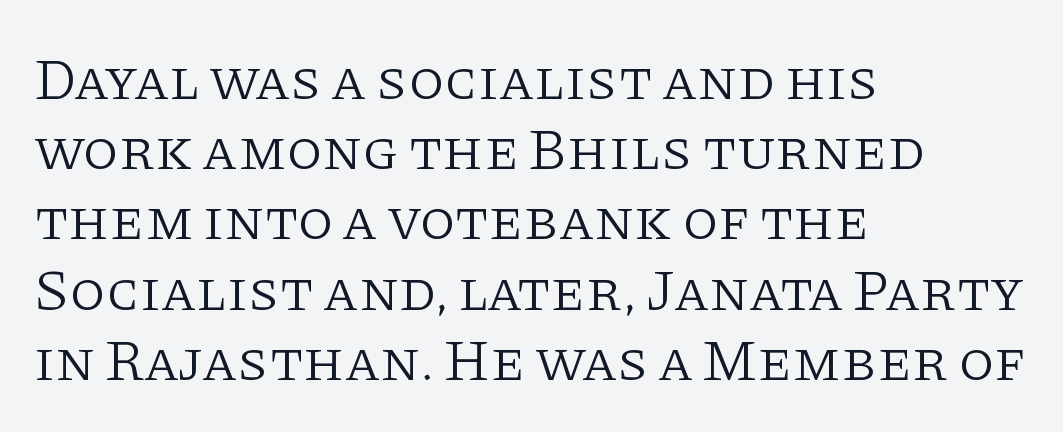
The image shows 58 px light serif type, upright; set left-aligned, line spacing 1.21x, normal letter spacing, not underlined; low stroke contrast and a large x-height.
